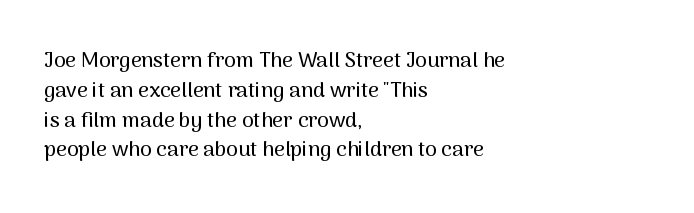
{"italic": "no", "underline": "no", "align": "left", "line_spacing": "normal", "line_spacing_ratio": 1.42, "letter_spacing": "normal", "letter_spacing_em": 0.0, "glyph_px": 21}
